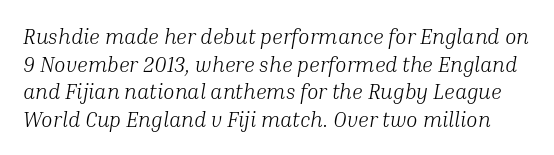
The face used here is rendered with its standard letterfit. Notice how descenders clear the ascenders below comfortably — that's standard leading. Nobody drew a line under any word here. Every character sits at an angle, as italics do.
